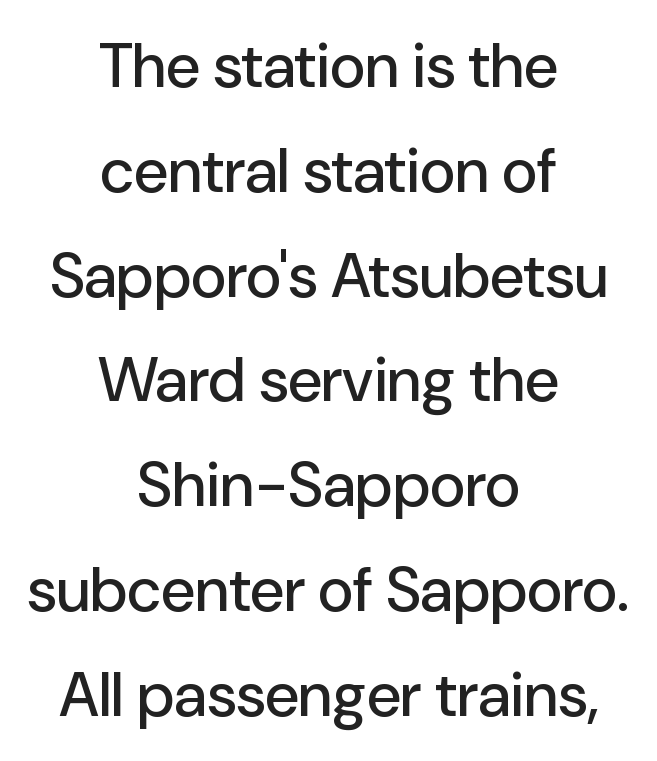
{"serif": "no", "italic": "no", "width": "normal", "stroke_contrast": "low", "x_height": "medium", "monospaced": "no", "underline": "no", "align": "center", "line_spacing": "normal", "line_spacing_ratio": 1.69, "letter_spacing": "normal", "letter_spacing_em": 0.0, "glyph_px": 62}
